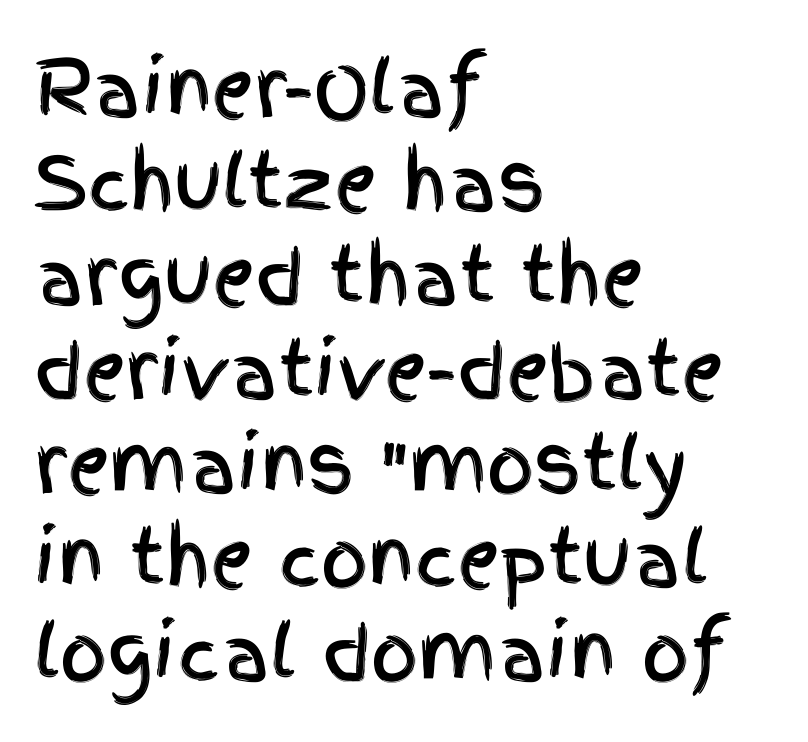
Q: Is the text italic (slanted)? A: No, it is upright.
Q: Is the typeface a serif or a sans-serif typeface? A: Sans-serif.
Q: Is the text underlined? A: No.
Q: How is the paragraph aligned? A: Left-aligned.
Q: Is the spacing between letters normal or unusually wide? A: Normal.
Q: Is the spacing between lines tight, normal or loose? A: Normal.
Q: Width (condensed, normal, or wide)? A: Condensed.
Q: x-height? A: Large.
Q: Monospaced? A: No.
